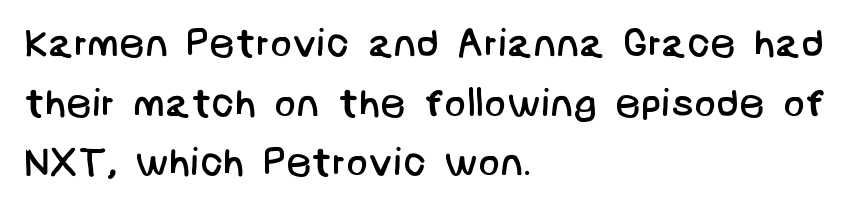
{"serif": "no", "bold": "no", "weight": "regular", "width": "normal", "stroke_contrast": "low", "x_height": "large", "underline": "no", "align": "left", "line_spacing": "normal", "line_spacing_ratio": 1.49, "letter_spacing": "normal", "letter_spacing_em": 0.0, "glyph_px": 40}
